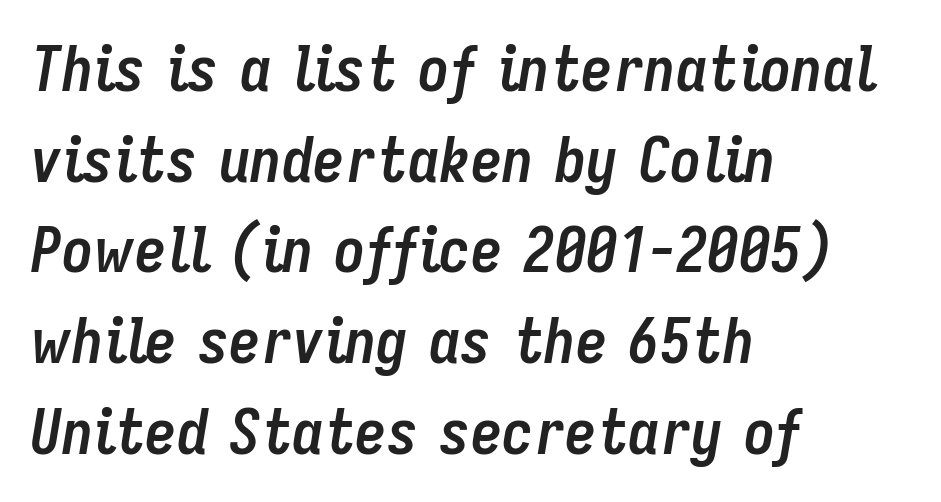
Q: Is the text bold? A: Yes.
Q: Is the text italic (slanted)? A: Yes, it leans right by about 9 degrees.
Q: Is the text underlined? A: No.
Q: How is the paragraph aligned? A: Left-aligned.
Q: Is the spacing between letters normal or unusually wide? A: Normal.
Q: Is the spacing between lines tight, normal or loose? A: Normal.
Q: Width (condensed, normal, or wide)? A: Condensed.
Q: Stroke contrast? A: Low.
Q: x-height? A: Medium.
Q: Monospaced? A: No.
